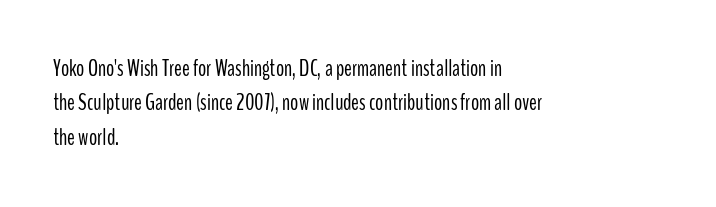
The image shows 23 px text type, upright; set left-aligned, normal line spacing (1.5x), normal letter spacing, not underlined.
